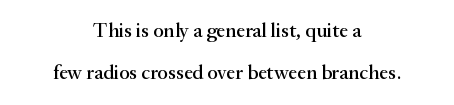
Q: Is the text italic (slanted)? A: No, it is upright.
Q: Is the text underlined? A: No.
Q: How is the paragraph aligned? A: Centered.
Q: Is the spacing between letters normal or unusually wide? A: Normal.
Q: Is the spacing between lines tight, normal or loose? A: Loose.
